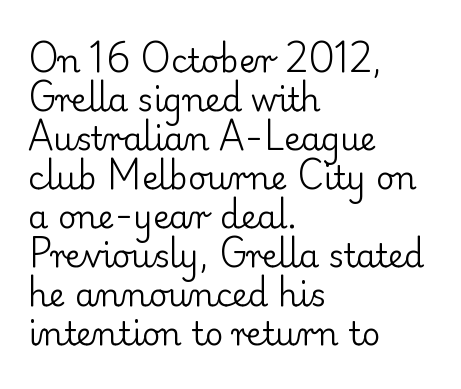
{"serif": "yes", "italic": "no", "bold": "no", "weight": "regular", "width": "normal", "stroke_contrast": "low", "x_height": "small", "monospaced": "no", "underline": "no", "align": "left", "line_spacing_ratio": 1.22, "letter_spacing": "normal", "letter_spacing_em": 0.0, "glyph_px": 32}
